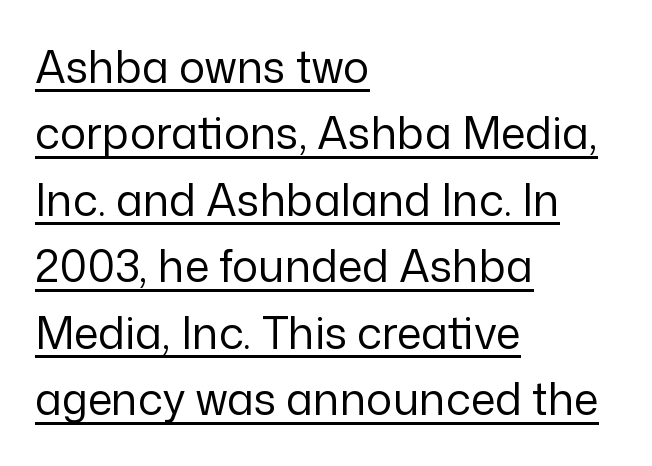
The image shows 44 px regular-weight sans-serif type, upright; set left-aligned, normal line spacing (1.51x), normal letter spacing, underlined; low stroke contrast and a medium x-height.
